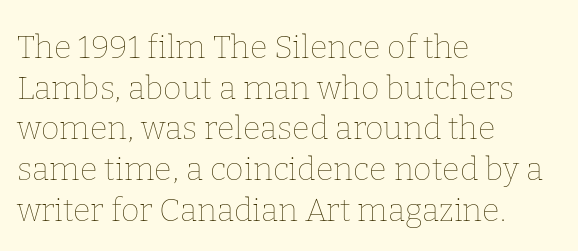
Designer's note — italics off, roman on. Weight class: somewhere from thin through regular. The zone under the glyphs is completely vacant. Observe the ordinary spacing: letters are neighbours, not strangers. The passage shown stacks its lines at a standard gap.
